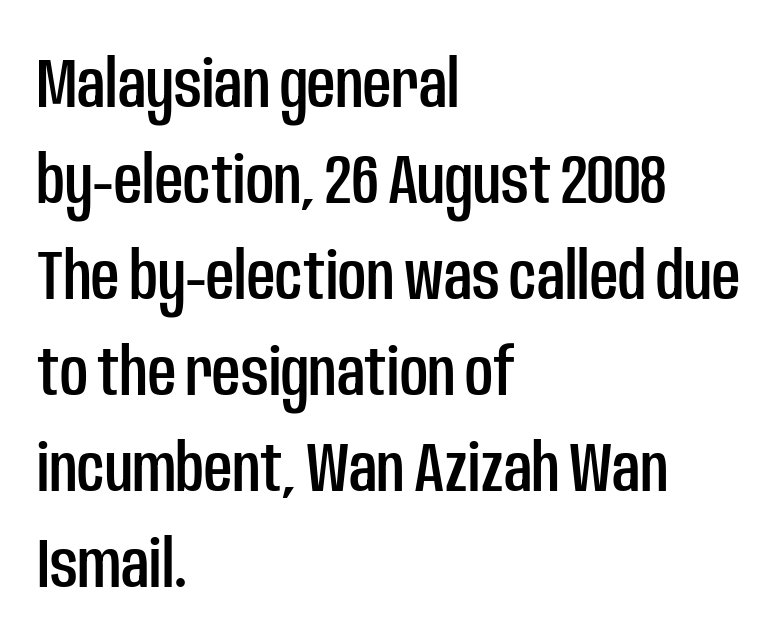
The image shows 69 px condensed sans-serif type, upright; set left-aligned, normal line spacing (1.39x), normal letter spacing, not underlined; low stroke contrast and a large x-height.
